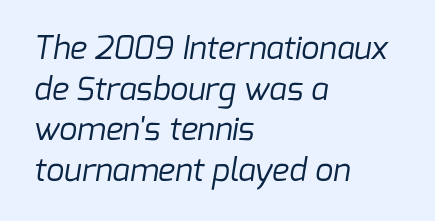
Q: Is the text bold? A: No.
Q: Is the typeface a serif or a sans-serif typeface? A: Sans-serif.
Q: Is the text underlined? A: No.
Q: How is the paragraph aligned? A: Left-aligned.
Q: Is the spacing between letters normal or unusually wide? A: Normal.
Q: Is the spacing between lines tight, normal or loose? A: Normal.
Q: Width (condensed, normal, or wide)? A: Normal.
Q: Stroke contrast? A: Low.
Q: x-height? A: Medium.
Q: Monospaced? A: No.
